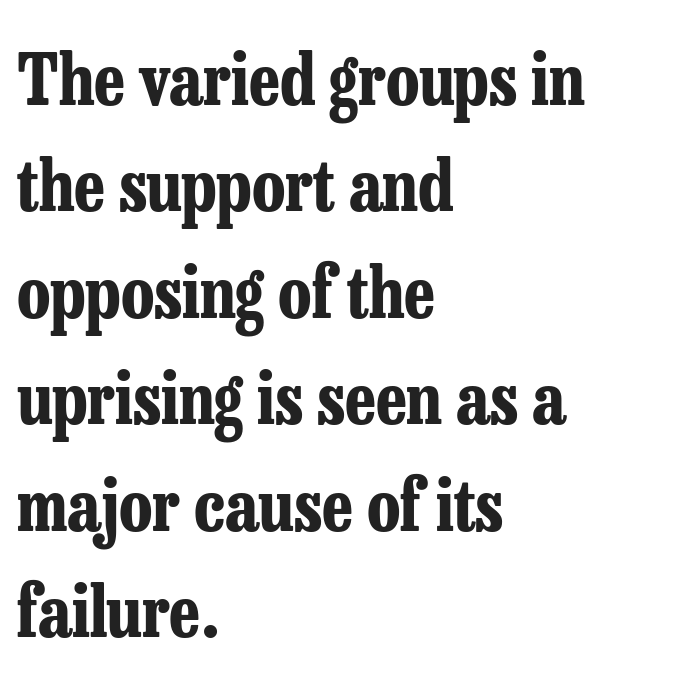
The specimen omits any rule beneath the text block's lines. A student would call this left alignment; a typographer would say flush left, rag right. Vertical spacing — default. Each letter keeps its own natural width here, so spacing adapts to shape.
